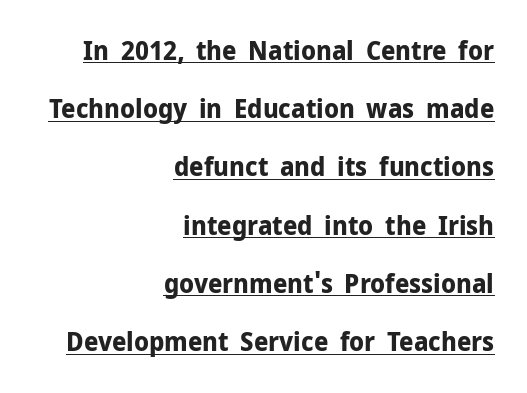
The image shows 26 px bold type, upright; set right-aligned, loose line spacing (2.24x), normal letter spacing, underlined.
